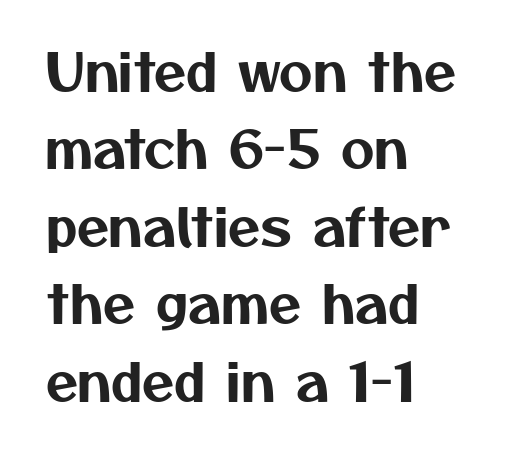
{"serif": "no", "width": "normal", "stroke_contrast": "medium", "x_height": "medium", "monospaced": "no", "underline": "no", "align": "left", "line_spacing": "normal", "line_spacing_ratio": 1.49, "letter_spacing": "normal", "letter_spacing_em": 0.0, "glyph_px": 52}
